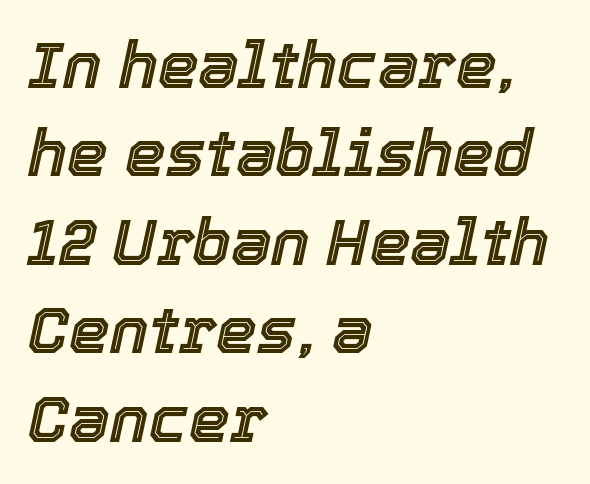
The image shows 65 px text type, italic (leaning right); set left-aligned, normal line spacing (1.36x), normal letter spacing, not underlined; a medium x-height.
